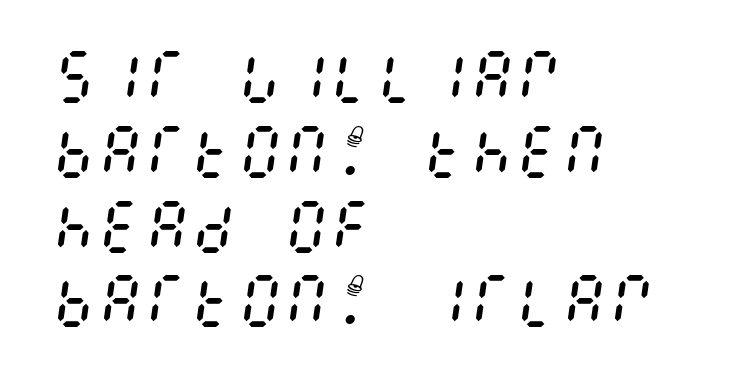
{"italic": "yes", "lean": "right", "slant_degrees": 8, "bold": "no", "weight": "regular", "width": "condensed", "stroke_contrast": "medium", "x_height": "large", "underline": "no", "align": "left", "line_spacing": "normal", "line_spacing_ratio": 1.29, "letter_spacing": "normal", "letter_spacing_em": 0.0, "glyph_px": 58}
